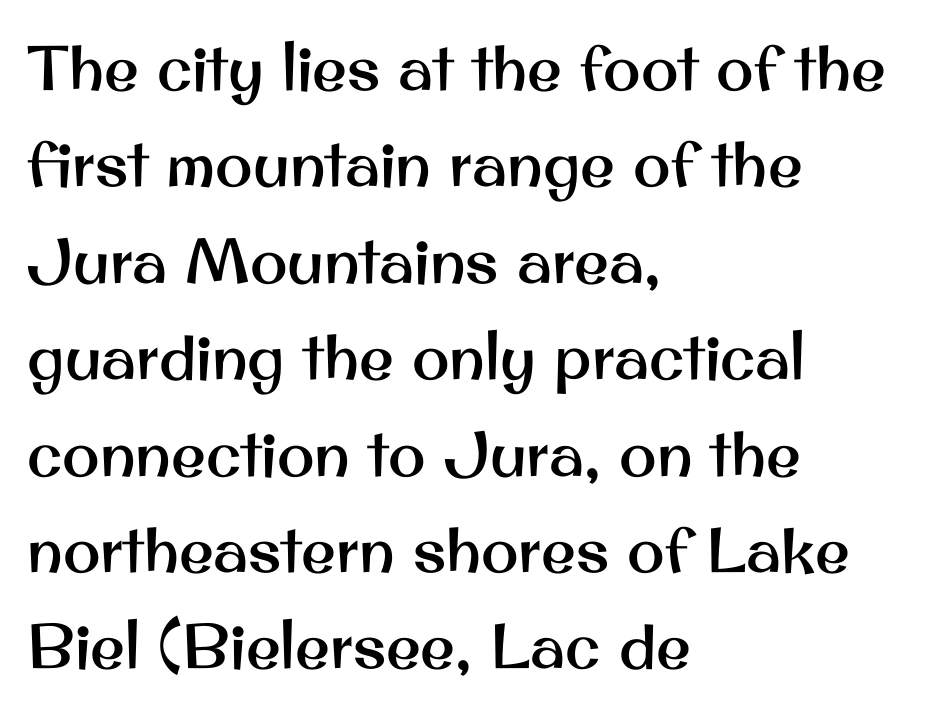
The image shows 63 px sans-serif type, upright; set left-aligned, normal line spacing (1.53x), normal letter spacing, not underlined; medium stroke contrast and a small x-height.
